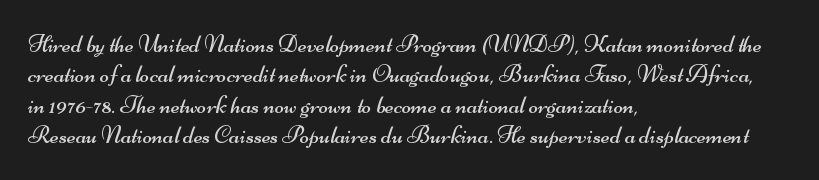
The letters look calm and open, with moderate or lighter stems. Does extra space separate the letters? No, they use regular spacing. Rule under the text: the space is simply empty. Left-aligned paragraph, ragged on the right.
